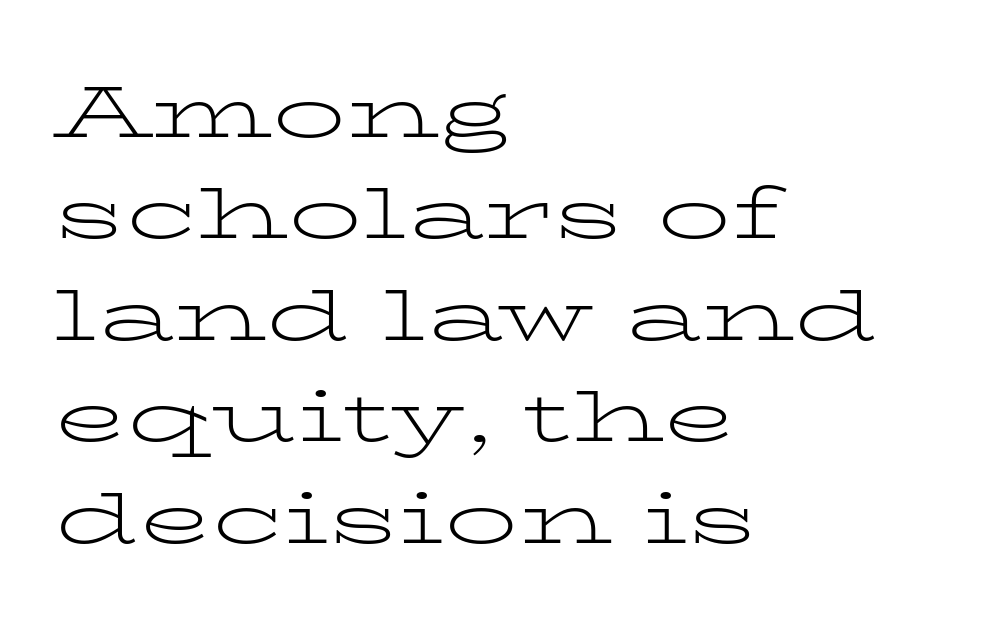
Q: Is the text bold? A: No.
Q: Is the text italic (slanted)? A: No, it is upright.
Q: Is the typeface a serif or a sans-serif typeface? A: Serif.
Q: Is the text underlined? A: No.
Q: How is the paragraph aligned? A: Left-aligned.
Q: Is the spacing between letters normal or unusually wide? A: Normal.
Q: Is the spacing between lines tight, normal or loose? A: Normal.
Q: Width (condensed, normal, or wide)? A: Wide.
Q: Stroke contrast? A: Low.
Q: x-height? A: Medium.
Q: Monospaced? A: No.
